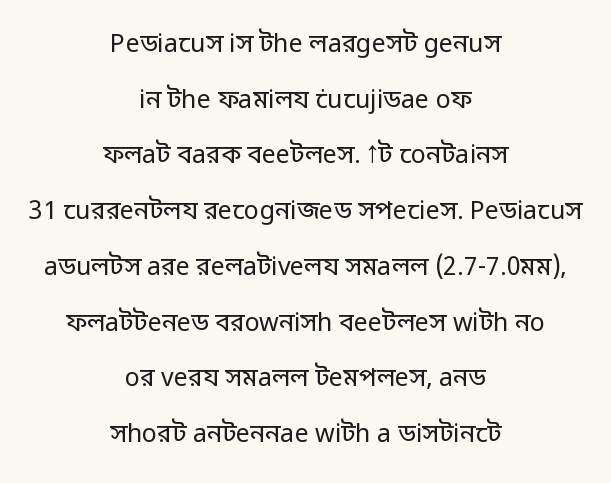
Q: Is the text bold? A: No.
Q: Is the text italic (slanted)? A: No, it is upright.
Q: Is the text underlined? A: No.
Q: How is the paragraph aligned? A: Centered.
Q: Is the spacing between letters normal or unusually wide? A: Normal.
Q: Is the spacing between lines tight, normal or loose? A: Loose.
